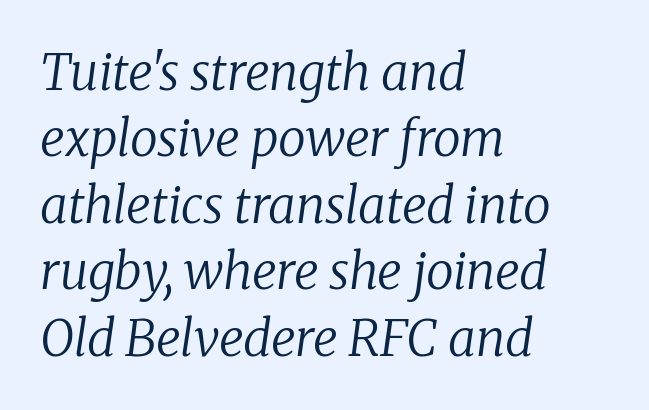
{"serif": "yes", "italic": "yes", "lean": "right", "slant_degrees": 8, "bold": "no", "weight": "regular", "width": "normal", "stroke_contrast": "low", "x_height": "medium", "monospaced": "no", "underline": "no", "align": "left", "line_spacing": "normal", "line_spacing_ratio": 1.33, "letter_spacing": "normal", "letter_spacing_em": 0.0, "glyph_px": 50}
